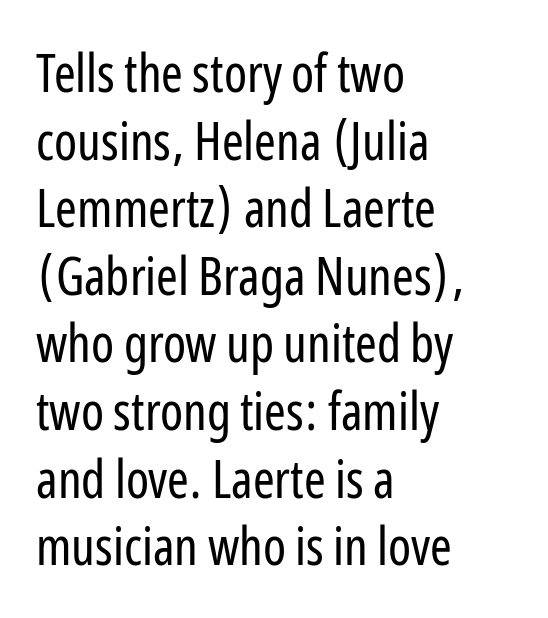
Q: Is the text bold? A: No.
Q: Is the text italic (slanted)? A: No, it is upright.
Q: Is the typeface a serif or a sans-serif typeface? A: Sans-serif.
Q: Is the text underlined? A: No.
Q: How is the paragraph aligned? A: Left-aligned.
Q: Is the spacing between letters normal or unusually wide? A: Normal.
Q: Is the spacing between lines tight, normal or loose? A: Normal.
Q: Width (condensed, normal, or wide)? A: Condensed.
Q: Stroke contrast? A: Low.
Q: x-height? A: Medium.
Q: Monospaced? A: No.
